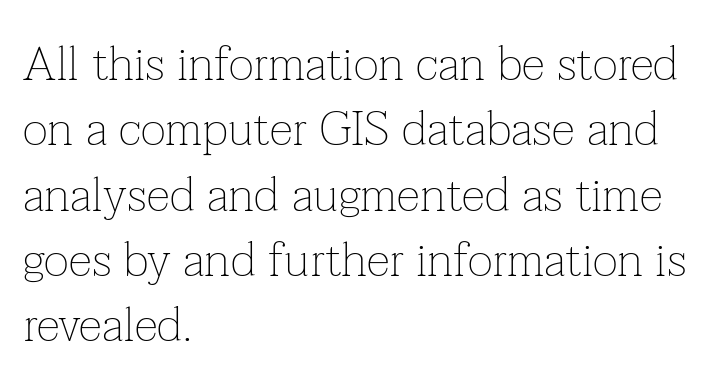
The face used here is rendered with its standard letterfit. All the whitespace from short lines collects on the right. This block has exactly the height ordinary leading produces. The strokes carry an ordinary text weight at most. Serifs: yes, visible at the terminals of the letterforms.
